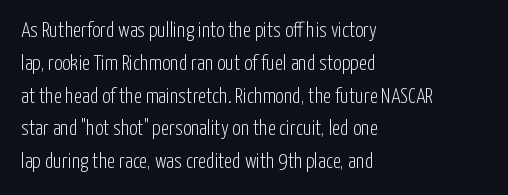
{"italic": "no", "bold": "no", "underline": "no", "align": "left", "line_spacing": "normal", "line_spacing_ratio": 1.56, "letter_spacing": "normal", "letter_spacing_em": 0.0, "glyph_px": 21}
